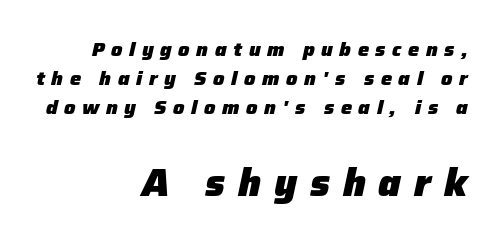
Q: Is the text bold? A: Yes.
Q: Is the text italic (slanted)? A: Yes, it leans right by about 12 degrees.
Q: Is the text underlined? A: No.
Q: How is the paragraph aligned? A: Right-aligned.
Q: Is the spacing between letters normal or unusually wide? A: Unusually wide.
Q: Is the spacing between lines tight, normal or loose? A: Normal.
Q: Which block of text is set in a larger size, the first (top) or the second (bottom)? A: The second (bottom) one.
Q: Width (condensed, normal, or wide)? A: Normal.
Q: Stroke contrast? A: Low.
Q: x-height? A: Medium.
Q: Monospaced? A: No.
